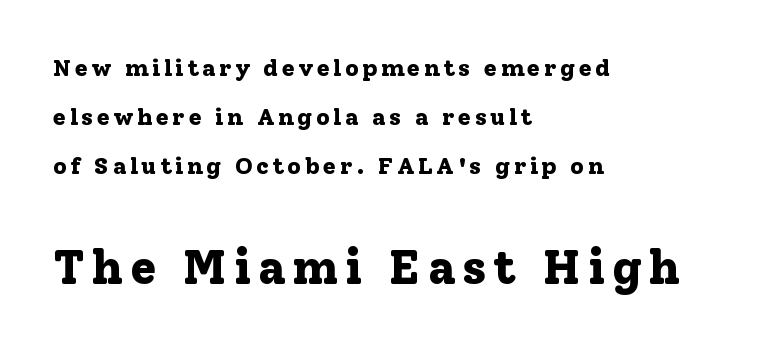
In terms of posture, this sample is upright. How would I describe the line gaps? Wide and relaxed. These words are printed bold, with thick strokes throughout. The letters carry serifs — small finishing strokes at the ends of their stems. Block two is the big one; block one sits smaller above it. Alignment: flush left.
